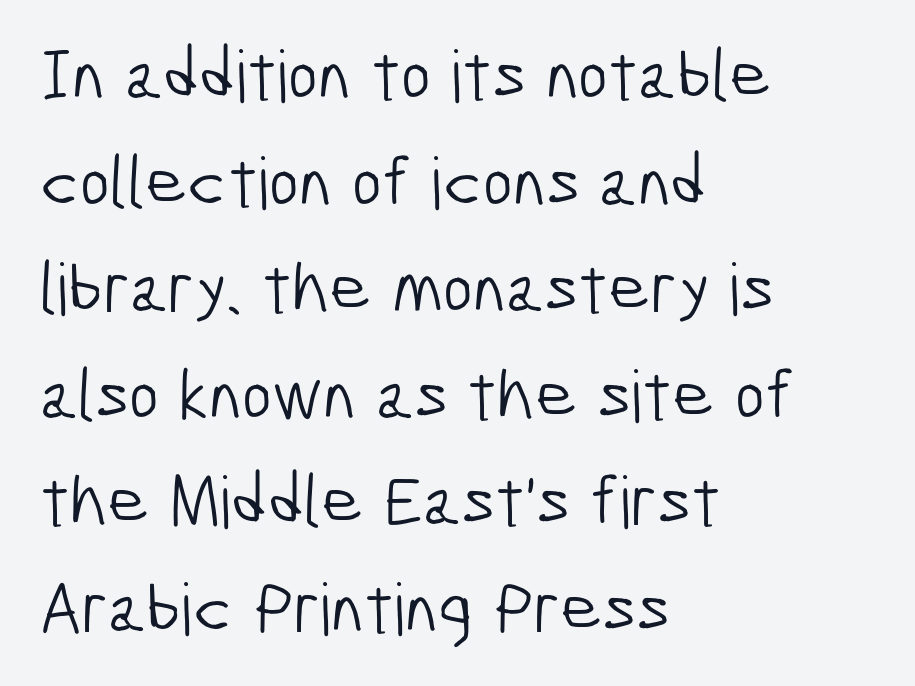
The letterforms sit shoulder to shoulder at normal distance. Teacher's note: observe the even left margin — that is flush-left alignment. Bare-footed words on every line. Nothing sits at the stroke ends, so this counts as sans-serif. Leading: standard.
